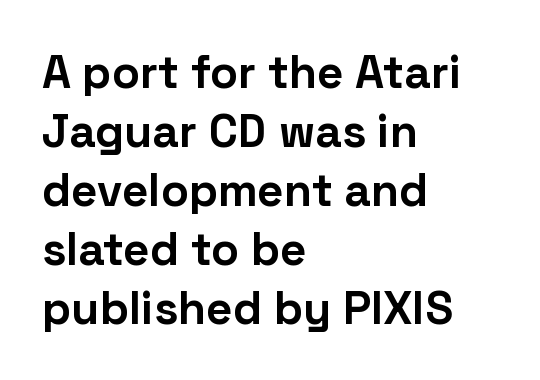
{"serif": "no", "italic": "no", "bold": "yes", "weight": "bold", "width": "normal", "stroke_contrast": "low", "x_height": "medium", "monospaced": "no", "underline": "no", "align": "left", "line_spacing": "normal", "line_spacing_ratio": 1.28, "letter_spacing": "normal", "letter_spacing_em": 0.0, "glyph_px": 46}
